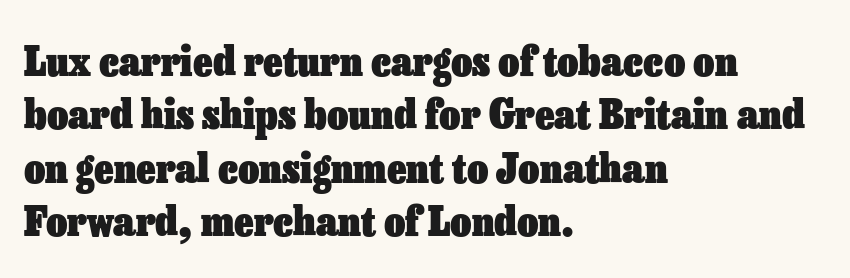
Q: Is the text bold? A: Yes.
Q: Is the text italic (slanted)? A: No, it is upright.
Q: Is the text underlined? A: No.
Q: How is the paragraph aligned? A: Left-aligned.
Q: Is the spacing between letters normal or unusually wide? A: Normal.
Q: Is the spacing between lines tight, normal or loose? A: Normal.
Q: Width (condensed, normal, or wide)? A: Normal.
Q: Stroke contrast? A: Low.
Q: x-height? A: Medium.
Q: Monospaced? A: No.
